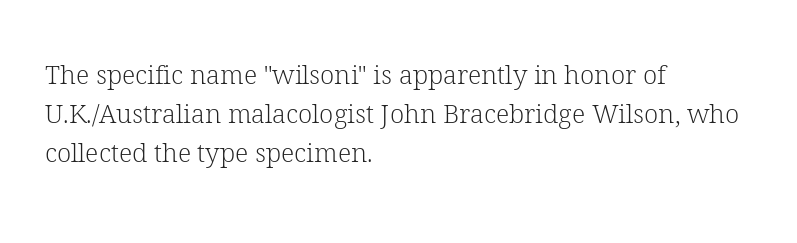
{"italic": "no", "bold": "no", "underline": "no", "align": "left", "line_spacing": "normal", "line_spacing_ratio": 1.5, "letter_spacing": "normal", "letter_spacing_em": 0.0, "glyph_px": 26}
